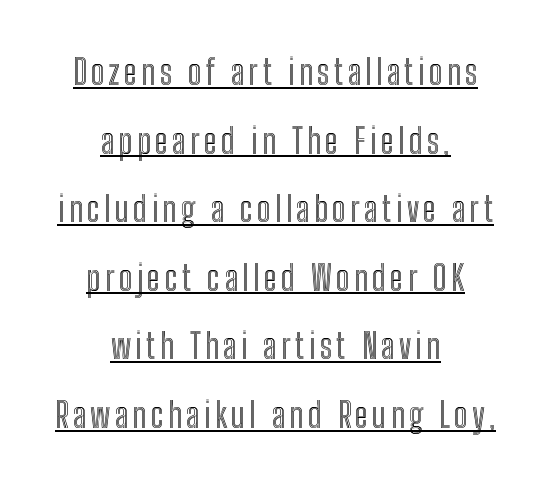
The letters advance in unequal steps, a hallmark of proportional type. Students, observe: this is what heavily led, spacious text looks like. Neither beginnings nor endings align; midpoints do. Does a line run under the words? Yes, clearly. In terms of posture, this sample is upright.
